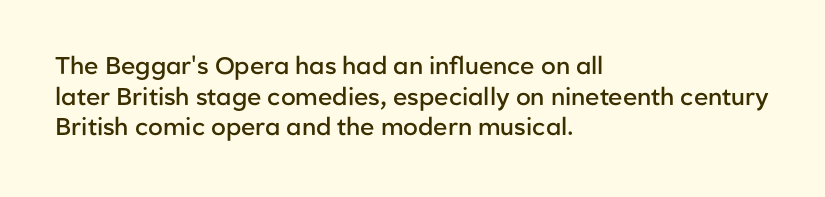
Each word holds together tightly as a unit, with standard inter-letter gaps. Check the space under the baseline: it is left empty. The paragraph has a hard left edge and a soft right edge. Posture: straight, roman, zero tilt. The vertical gap from one line to the next is medium. Notice the strokes are somewhat thickened but not fully heavy: this is a semibold.
